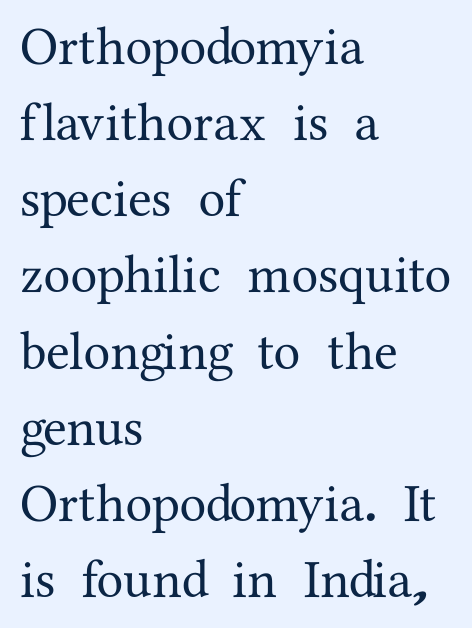
{"serif": "yes", "italic": "no", "width": "normal", "stroke_contrast": "medium", "x_height": "medium", "monospaced": "no", "underline": "no", "align": "left", "line_spacing": "normal", "line_spacing_ratio": 1.41, "letter_spacing": "normal", "letter_spacing_em": 0.0, "glyph_px": 54}
